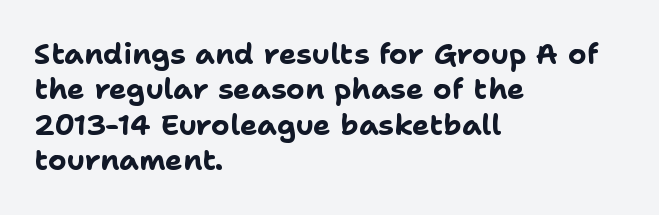
The image shows 29 px bold sans-serif type, upright; set left-aligned, line spacing 1.22x, normal letter spacing, not underlined; low stroke contrast and a medium x-height.
